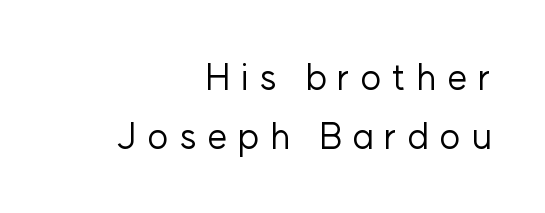
{"serif": "no", "italic": "no", "bold": "no", "weight": "regular", "width": "normal", "stroke_contrast": "low", "x_height": "medium", "monospaced": "no", "underline": "no", "align": "right", "line_spacing": "normal", "line_spacing_ratio": 1.63, "letter_spacing": "wide", "letter_spacing_em": 0.28, "glyph_px": 36}
